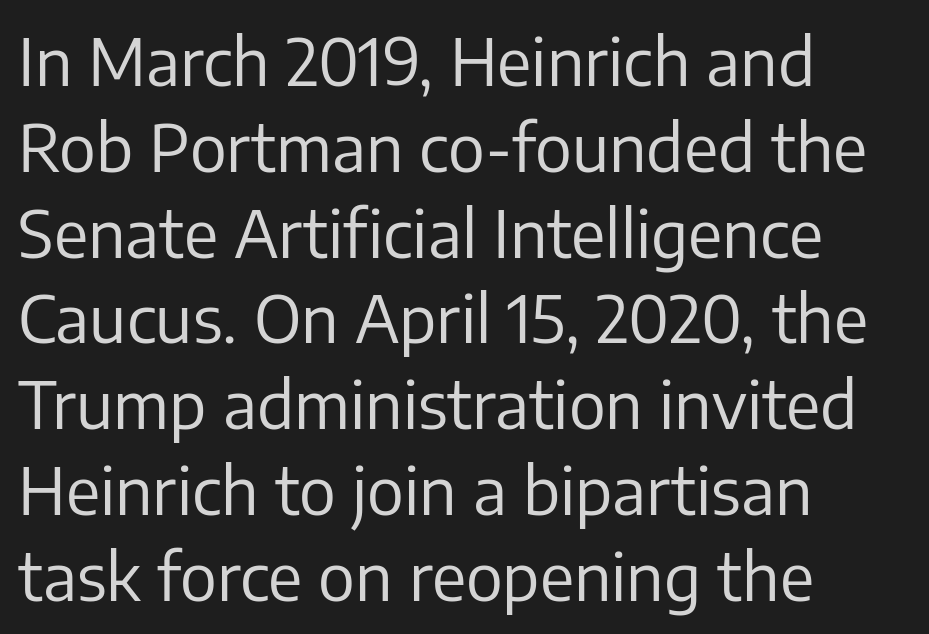
{"serif": "no", "italic": "no", "bold": "no", "weight": "regular", "width": "normal", "stroke_contrast": "low", "x_height": "medium", "monospaced": "no", "underline": "no", "align": "left", "line_spacing": "normal", "line_spacing_ratio": 1.3, "letter_spacing": "normal", "letter_spacing_em": 0.0, "glyph_px": 66}
